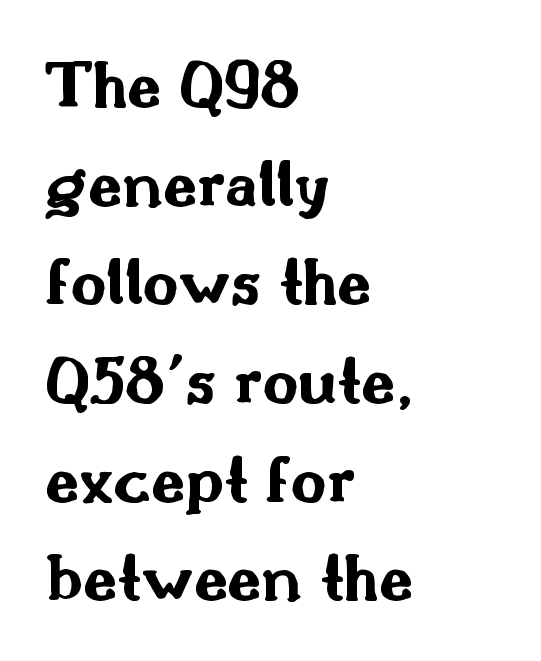
Every character sits straight up, as roman type does. Between one letter and the next there's only the usual sliver of space. Regarding leading, the lines here are spaced in the standard way. Each letter keeps its own natural width here, so spacing adapts to shape. Only glyphs here, with clear space below each row. These words are printed bold, with thick strokes throughout.
